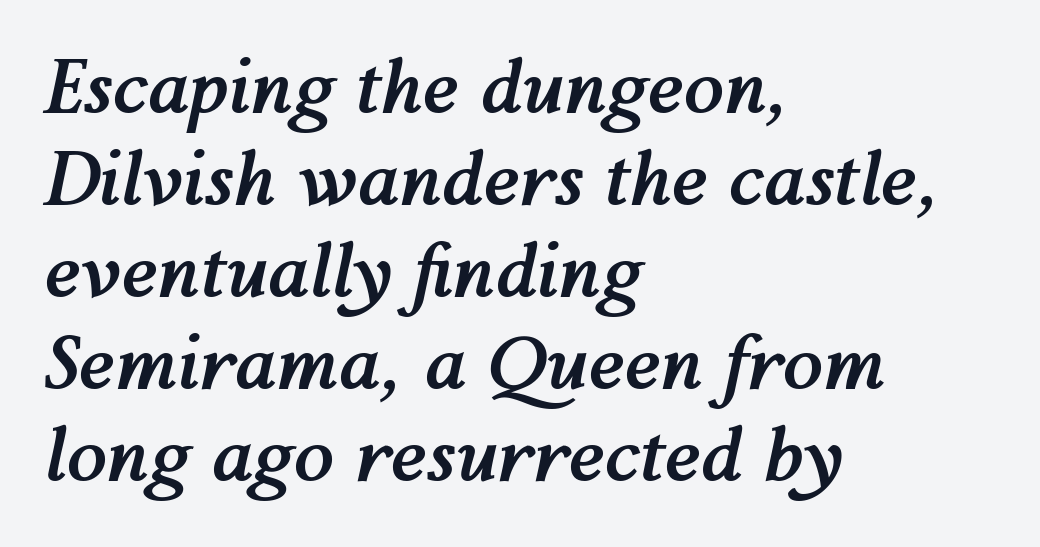
When letters slant like this, we call the style italic. Spacing verdict: proportional, widths tailored to each character. The compositor pushed each line to the left boundary. The passage shown is emphatically bold.
